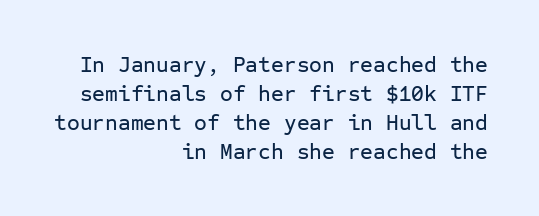
The image shows 22 px text type, upright; set right-aligned, normal line spacing (1.32x), normal letter spacing, not underlined.
